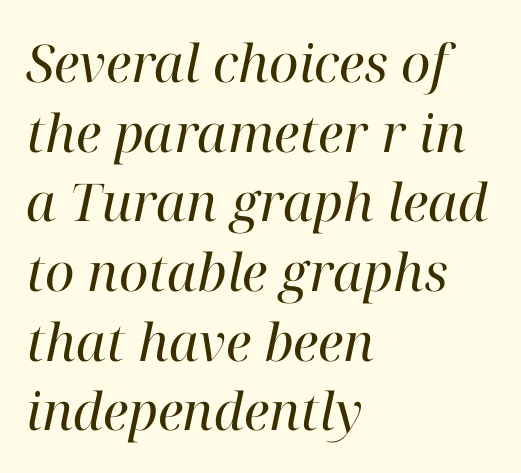
The image shows 52 px regular-weight serif type, italic (leaning right); set left-aligned, normal line spacing (1.34x), normal letter spacing, not underlined; high stroke contrast and a medium x-height.
